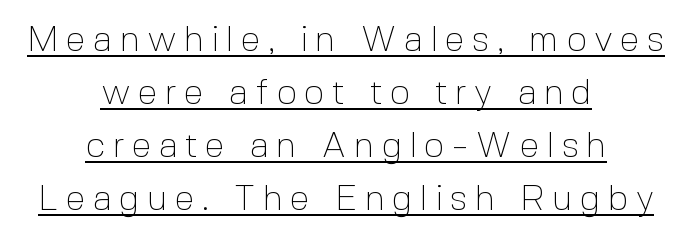
No heavy texture on the line: the type isn't bold. The face used here is proportionally spaced, like ordinary book or web type. The face used here appears with an underline applied. Posture: upright roman.
